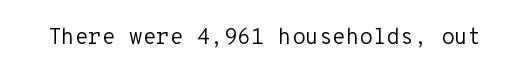
The image shows 22 px text type, upright; set normal letter spacing, not underlined.
